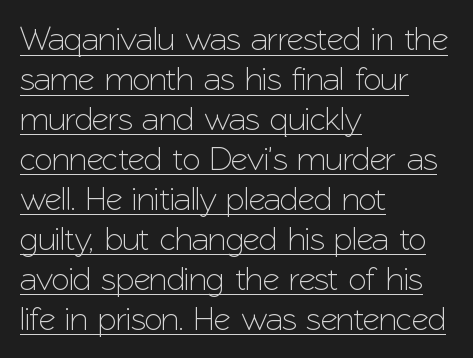
The image shows 33 px sans-serif type, upright; set left-aligned, line spacing 1.21x, normal letter spacing, underlined; low stroke contrast and a medium x-height.
